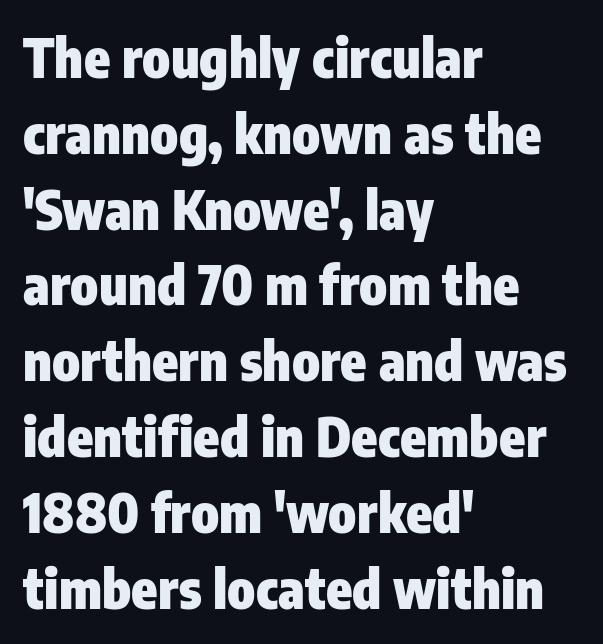
Q: Is the text bold? A: Yes.
Q: Is the text italic (slanted)? A: No, it is upright.
Q: Is the typeface a serif or a sans-serif typeface? A: Sans-serif.
Q: Is the text underlined? A: No.
Q: How is the paragraph aligned? A: Left-aligned.
Q: Is the spacing between letters normal or unusually wide? A: Normal.
Q: Is the spacing between lines tight, normal or loose? A: Normal.
Q: Width (condensed, normal, or wide)? A: Condensed.
Q: Stroke contrast? A: Low.
Q: x-height? A: Medium.
Q: Monospaced? A: No.
